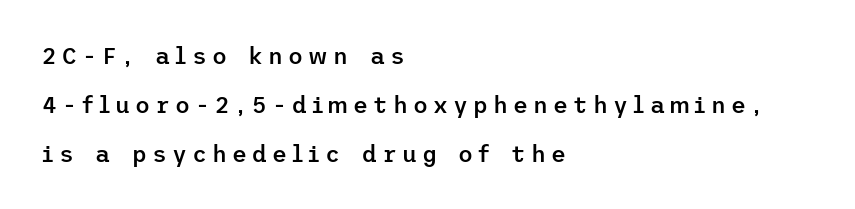
How are the letters spaced? Widely, with obvious added tracking. No word sits above an underline. Summary of weight: moderately heavy, a semibold. The rendering uses a large line-height, opening up the rows. The passage is arranged the way most books set body copy — flush left. The axis of the letterforms is exactly vertical.
